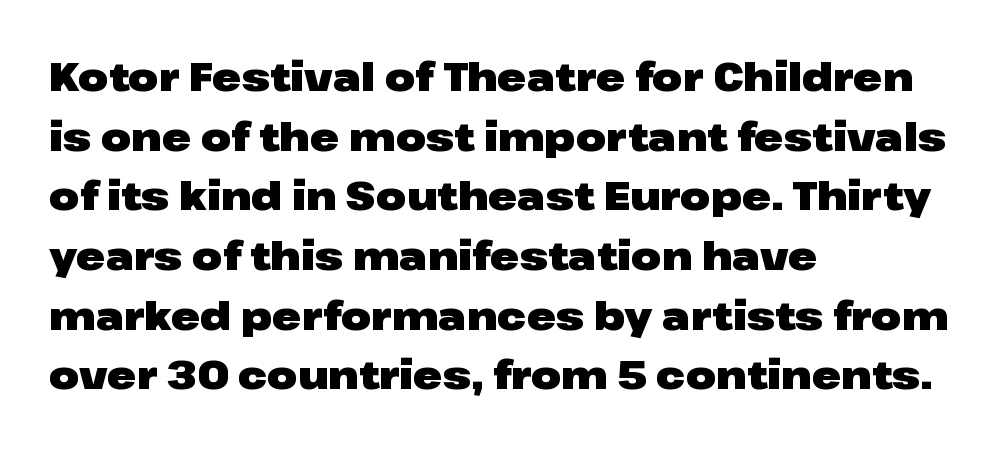
Q: Is the text bold? A: Yes.
Q: Is the text italic (slanted)? A: No, it is upright.
Q: Is the typeface a serif or a sans-serif typeface? A: Sans-serif.
Q: Is the text underlined? A: No.
Q: How is the paragraph aligned? A: Left-aligned.
Q: Is the spacing between letters normal or unusually wide? A: Normal.
Q: Is the spacing between lines tight, normal or loose? A: Normal.
Q: Width (condensed, normal, or wide)? A: Wide.
Q: Stroke contrast? A: Low.
Q: x-height? A: Medium.
Q: Monospaced? A: No.
